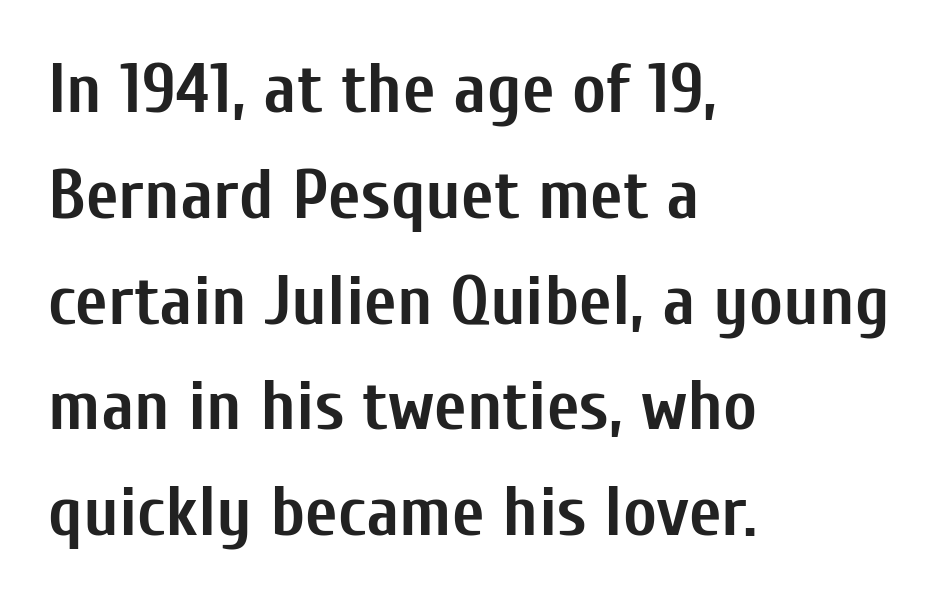
If you drew a ruler down the left edge, every line would touch it. The typography opts for an upright posture over an oblique one. The passage shown stacks its lines at a standard gap. Is this a fixed-width face? No — the glyphs have proportional, varying widths.
